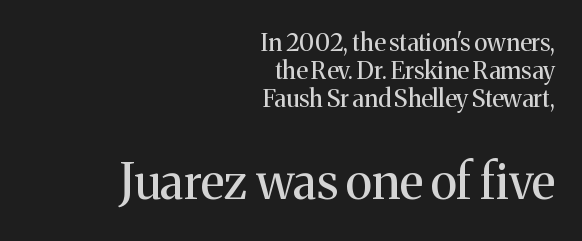
{"serif": "yes", "italic": "no", "bold": "no", "weight": "regular", "width": "normal", "stroke_contrast": "medium", "x_height": "medium", "monospaced": "no", "underline": "no", "align": "right", "line_spacing_ratio": 1.17, "letter_spacing": "normal", "letter_spacing_em": 0.0, "larger_block": "second", "size_ratio": 2.04, "glyph_px": 49}
